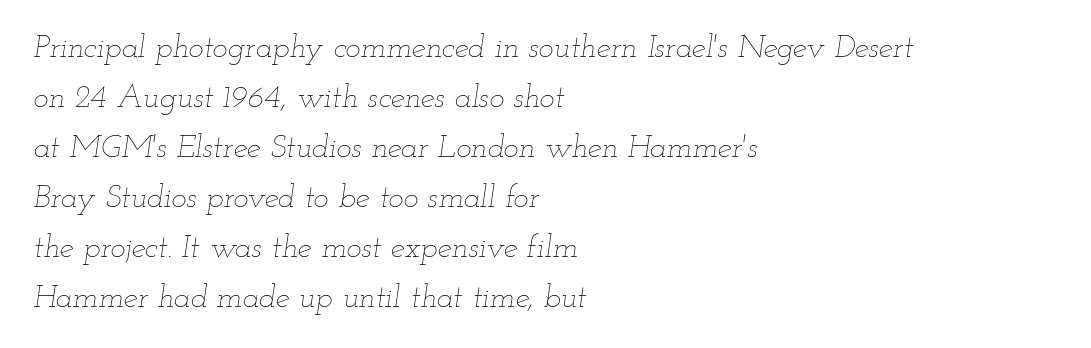
The image shows 32 px thin, wide type, italic (leaning right); set left-aligned, normal line spacing (1.56x), normal letter spacing, not underlined; low stroke contrast and a small x-height.
